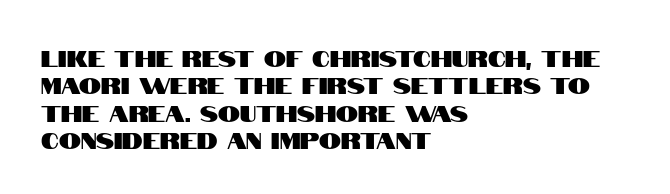
Q: Is the text italic (slanted)? A: No, it is upright.
Q: Is the text underlined? A: No.
Q: How is the paragraph aligned? A: Left-aligned.
Q: Is the spacing between letters normal or unusually wide? A: Normal.
